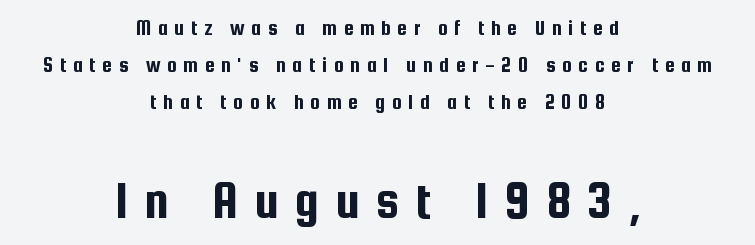
{"serif": "no", "italic": "no", "width": "condensed", "stroke_contrast": "low", "x_height": "medium", "monospaced": "no", "underline": "no", "align": "center", "line_spacing": "normal", "line_spacing_ratio": 1.69, "letter_spacing": "wide", "letter_spacing_em": 0.3, "larger_block": "second", "size_ratio": 2.45, "glyph_px": 54}
